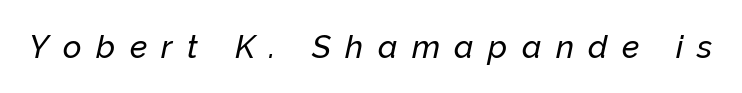
Q: Is the text italic (slanted)? A: Yes, it leans right by about 12 degrees.
Q: Is the text underlined? A: No.
Q: Is the spacing between letters normal or unusually wide? A: Unusually wide.
Q: Width (condensed, normal, or wide)? A: Normal.
Q: Stroke contrast? A: Low.
Q: x-height? A: Medium.
Q: Monospaced? A: No.
